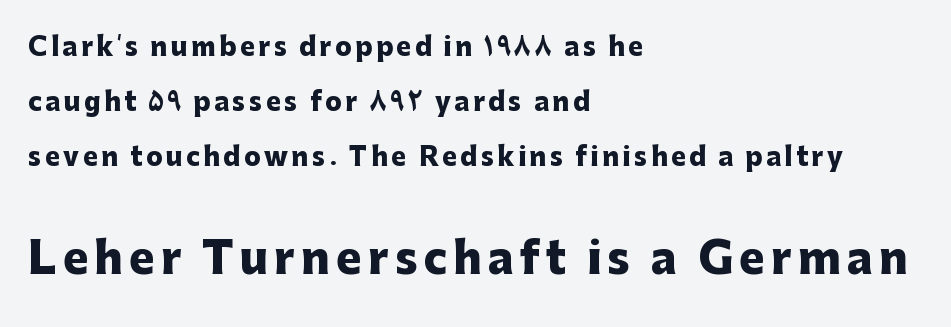
One glance says open: line gaps are wider than usual. Varying glyph widths throughout — classic text-font behaviour. Chunky letters — that's bold for sure. The composition opens small and finishes big. The zone under the glyphs is completely vacant.
